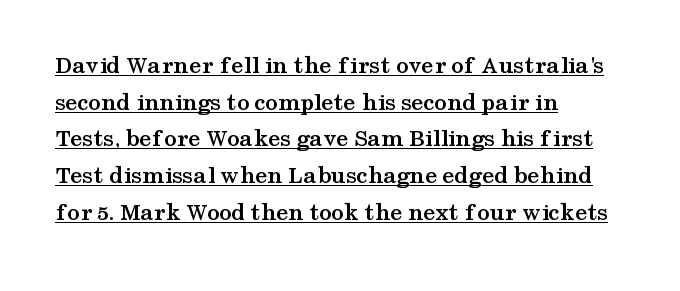
Q: Is the text bold? A: Yes.
Q: Is the text italic (slanted)? A: No, it is upright.
Q: Is the text underlined? A: Yes.
Q: How is the paragraph aligned? A: Left-aligned.
Q: Is the spacing between letters normal or unusually wide? A: Normal.
Q: Is the spacing between lines tight, normal or loose? A: Normal.
